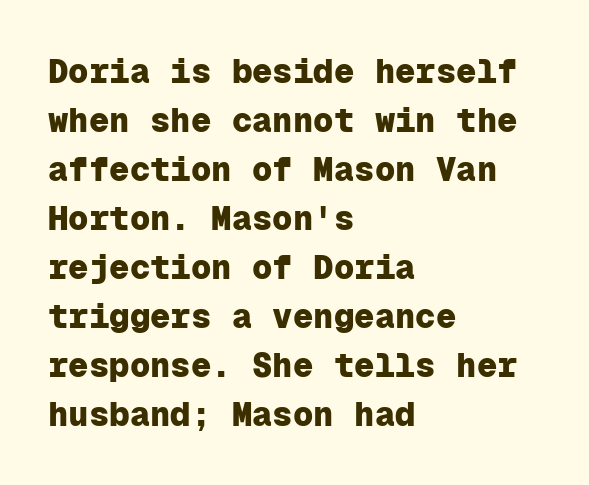
{"serif": "no", "italic": "no", "bold": "yes", "weight": "heavy", "width": "normal", "stroke_contrast": "low", "x_height": "medium", "monospaced": "yes", "underline": "no", "align": "left", "line_spacing": "normal", "line_spacing_ratio": 1.44, "letter_spacing": "normal", "letter_spacing_em": 0.0, "glyph_px": 34}
